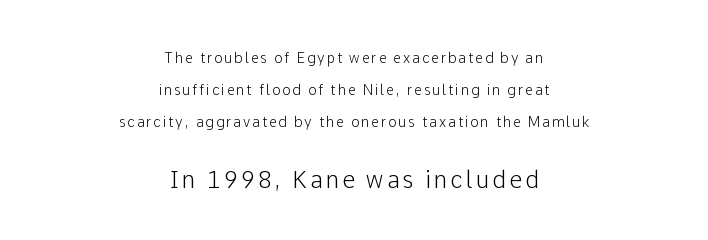
Rows of type keep a wide berth in the vertical direction. No word sits above an underline. It's the straight-up-and-down kind of type. Compare the two chunks: the lower has the greater cap height.
